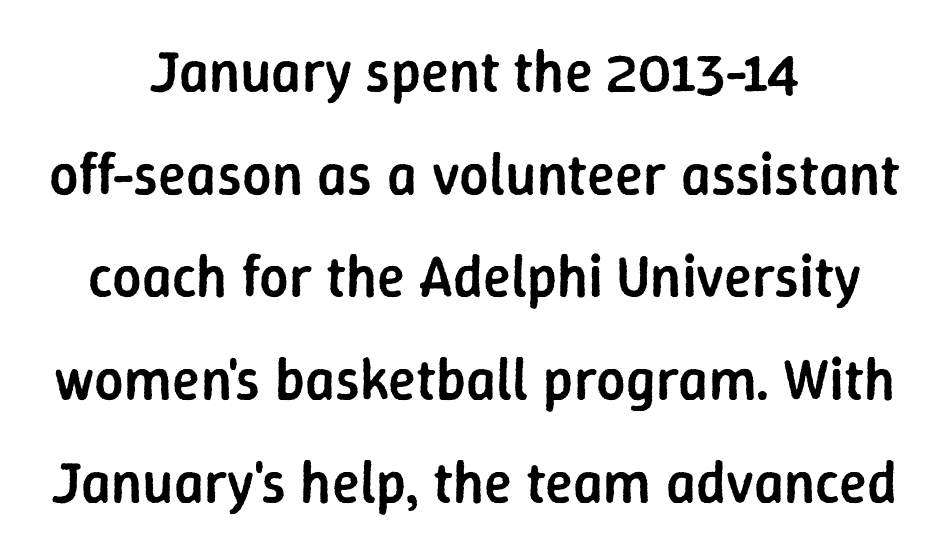
Teacher's note: observe the equal gaps on both sides — that is centered alignment. Descenders are the only things crossing below the line. This rendering employs a face without finishing strokes, i.e., a sans-serif. The sample has been set in demibold, a notch under bold. Nobody touched the tracking dial on this one. Do the characters align in a grid? No, the font is proportional.
